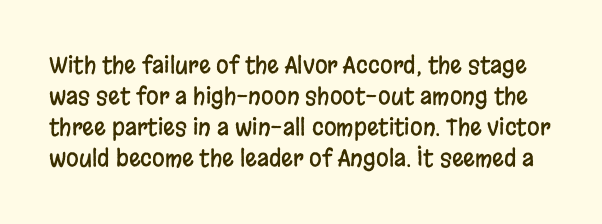
The image shows 23 px text type, upright; set normal line spacing (1.35x), normal letter spacing, not underlined.
